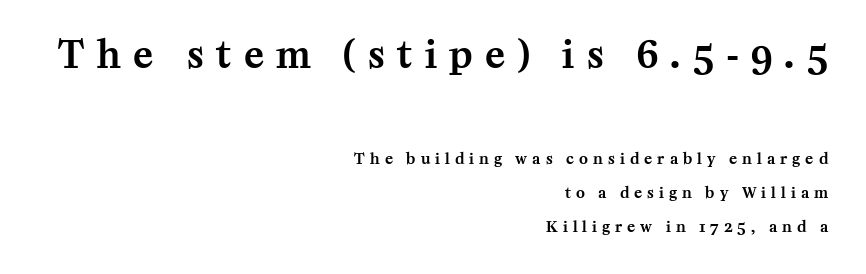
Q: Is the text italic (slanted)? A: No, it is upright.
Q: Is the typeface a serif or a sans-serif typeface? A: Serif.
Q: Is the text underlined? A: No.
Q: How is the paragraph aligned? A: Right-aligned.
Q: Is the spacing between letters normal or unusually wide? A: Unusually wide.
Q: Is the spacing between lines tight, normal or loose? A: Loose.
Q: Which block of text is set in a larger size, the first (top) or the second (bottom)? A: The first (top) one.
Q: Width (condensed, normal, or wide)? A: Normal.
Q: Stroke contrast? A: Medium.
Q: x-height? A: Medium.
Q: Monospaced? A: No.
